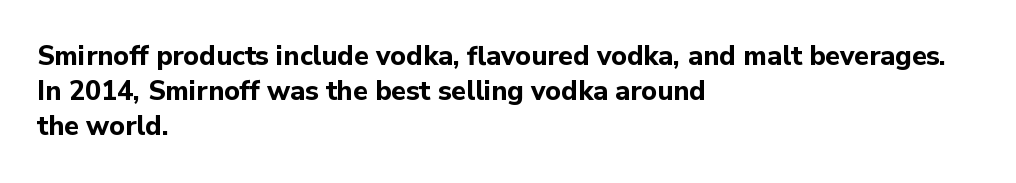
Q: Is the text bold? A: Yes.
Q: Is the text italic (slanted)? A: No, it is upright.
Q: Is the text underlined? A: No.
Q: How is the paragraph aligned? A: Left-aligned.
Q: Is the spacing between letters normal or unusually wide? A: Normal.
Q: Is the spacing between lines tight, normal or loose? A: Normal.
